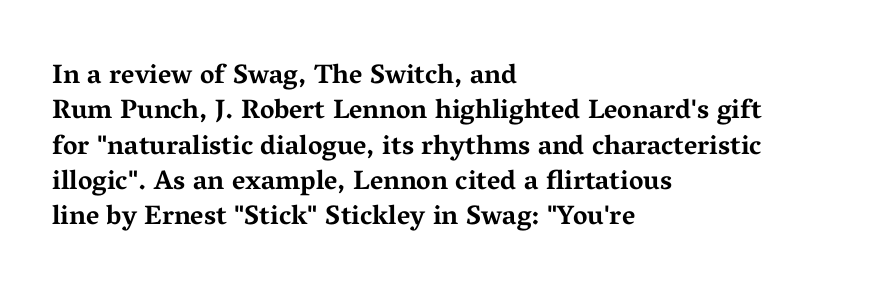
The image shows 27 px bold type, upright; set left-aligned, normal line spacing (1.31x), normal letter spacing, not underlined.
